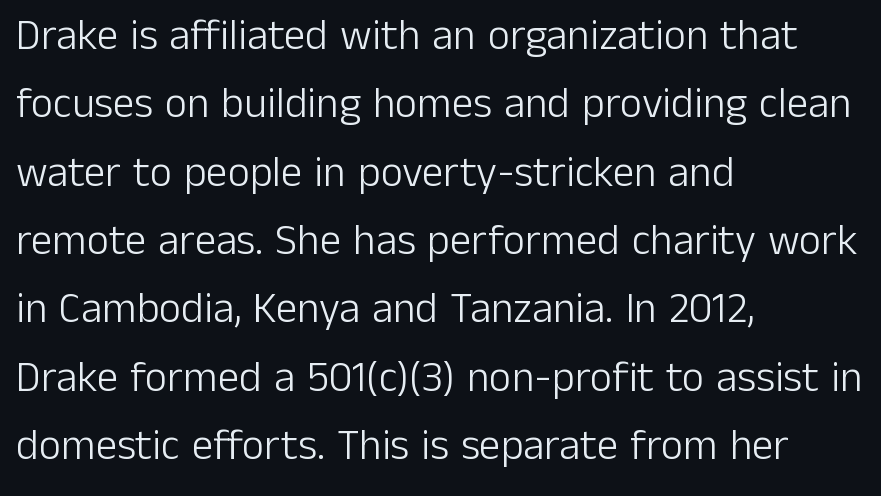
{"serif": "no", "italic": "no", "bold": "no", "weight": "light", "width": "normal", "stroke_contrast": "low", "x_height": "medium", "monospaced": "no", "underline": "no", "align": "left", "line_spacing": "normal", "line_spacing_ratio": 1.59, "letter_spacing": "normal", "letter_spacing_em": 0.0, "glyph_px": 43}
